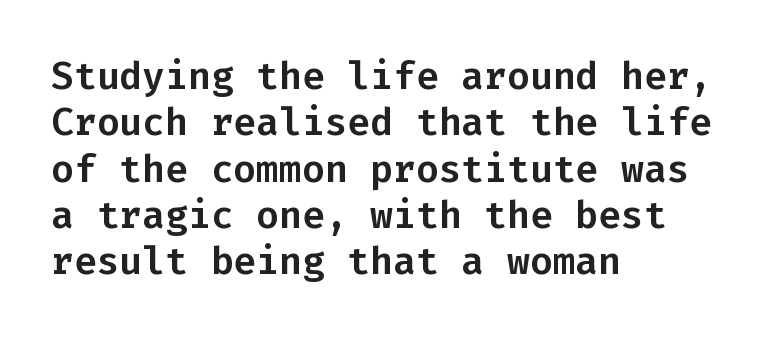
{"serif": "no", "italic": "no", "width": "normal", "stroke_contrast": "low", "x_height": "medium", "monospaced": "yes", "underline": "no", "align": "left", "line_spacing_ratio": 1.22, "letter_spacing": "normal", "letter_spacing_em": 0.0, "glyph_px": 38}
